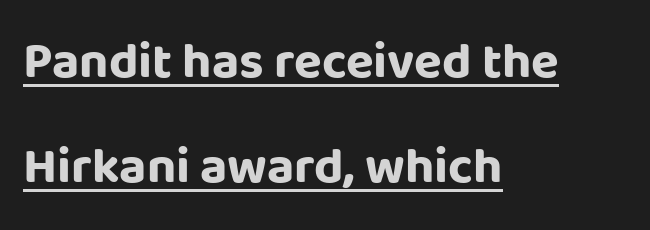
{"serif": "no", "italic": "no", "bold": "yes", "weight": "bold", "width": "normal", "stroke_contrast": "low", "x_height": "large", "monospaced": "no", "underline": "yes", "align": "left", "line_spacing": "loose", "line_spacing_ratio": 2.05, "letter_spacing": "normal", "letter_spacing_em": 0.0, "glyph_px": 51}
